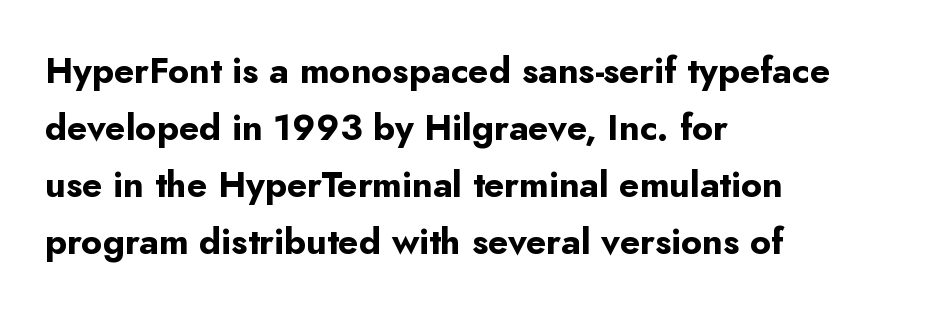
{"serif": "no", "italic": "no", "bold": "yes", "weight": "bold", "width": "normal", "stroke_contrast": "low", "x_height": "small", "monospaced": "no", "underline": "no", "align": "left", "line_spacing": "normal", "line_spacing_ratio": 1.58, "letter_spacing": "normal", "letter_spacing_em": 0.0, "glyph_px": 36}
